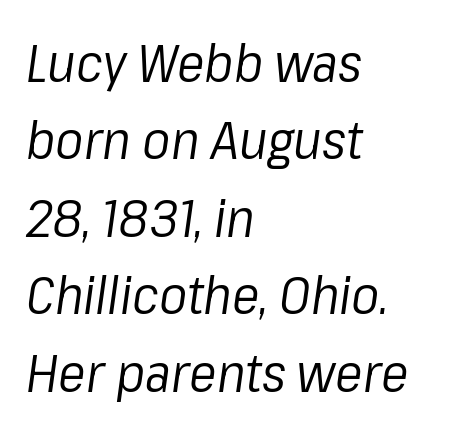
{"italic": "yes", "lean": "right", "slant_degrees": 8, "bold": "no", "weight": "regular", "width": "normal", "stroke_contrast": "low", "x_height": "medium", "monospaced": "no", "underline": "no", "align": "left", "line_spacing": "normal", "line_spacing_ratio": 1.49, "letter_spacing": "normal", "letter_spacing_em": 0.0, "glyph_px": 52}
